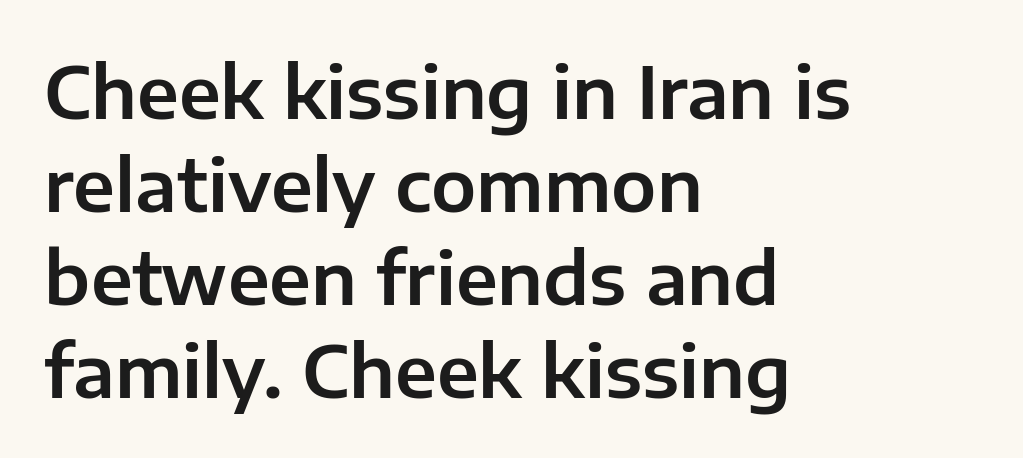
Q: Is the text italic (slanted)? A: No, it is upright.
Q: Is the typeface a serif or a sans-serif typeface? A: Sans-serif.
Q: Is the text underlined? A: No.
Q: How is the paragraph aligned? A: Left-aligned.
Q: Is the spacing between letters normal or unusually wide? A: Normal.
Q: Is the spacing between lines tight, normal or loose? A: Normal.
Q: Width (condensed, normal, or wide)? A: Normal.
Q: Stroke contrast? A: Low.
Q: x-height? A: Medium.
Q: Monospaced? A: No.
